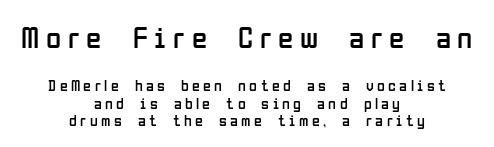
The image shows 31 px regular-weight, condensed sans-serif type, upright; set centered, tight line spacing (1.08x), unusually wide letter spacing (+0.21 em), not underlined; the first (top) block is 1.94x larger; low stroke contrast and a medium x-height.
